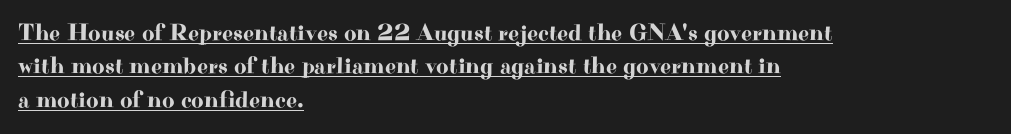
{"italic": "no", "underline": "yes", "align": "left", "line_spacing": "normal", "line_spacing_ratio": 1.39, "letter_spacing": "normal", "letter_spacing_em": 0.0, "glyph_px": 24}
